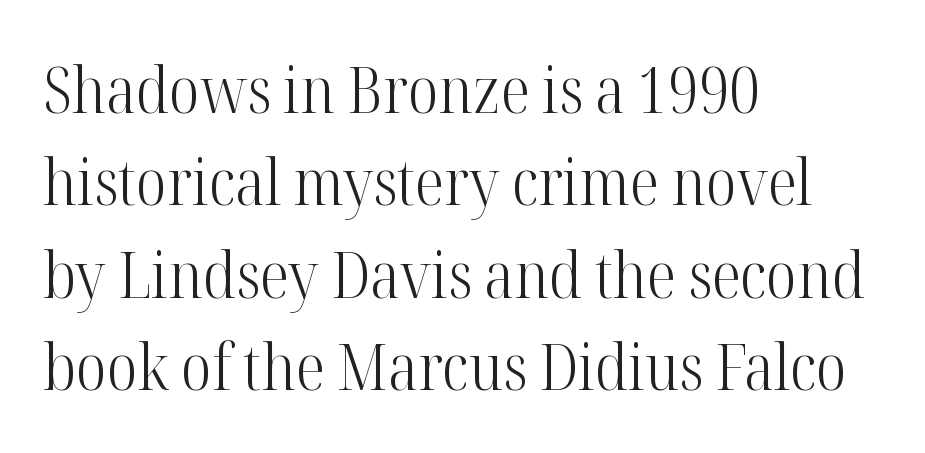
{"serif": "yes", "italic": "no", "bold": "no", "weight": "light", "width": "condensed", "stroke_contrast": "high", "x_height": "medium", "monospaced": "no", "underline": "no", "align": "left", "line_spacing": "normal", "line_spacing_ratio": 1.42, "letter_spacing": "normal", "letter_spacing_em": 0.0, "glyph_px": 65}
